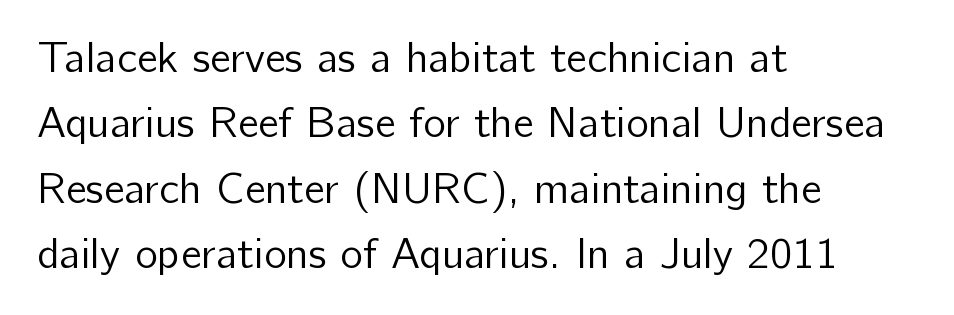
The letters sit at their default tracking, neither squeezed nor spread. A typesetter would label this face a sans. Compared with a centered layout, this one pins lines to the left instead. Is this a fixed-width face? No — the glyphs have proportional, varying widths.
